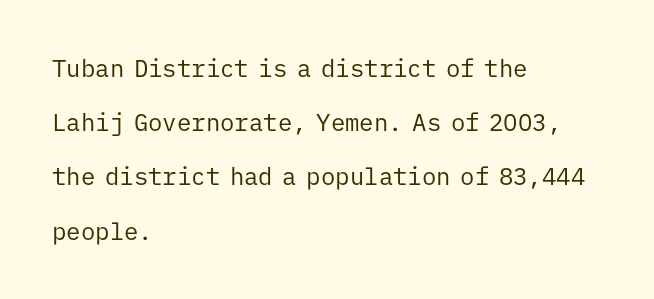
The image shows 24 px text type, upright; set left-aligned, loose line spacing (2.26x), normal letter spacing, not underlined.
